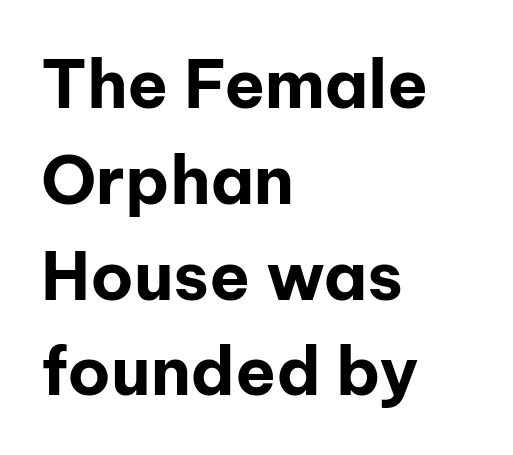
{"serif": "no", "italic": "no", "bold": "yes", "weight": "bold", "width": "normal", "stroke_contrast": "low", "x_height": "medium", "monospaced": "no", "underline": "no", "align": "left", "line_spacing": "normal", "line_spacing_ratio": 1.43, "letter_spacing": "normal", "letter_spacing_em": 0.0, "glyph_px": 67}
